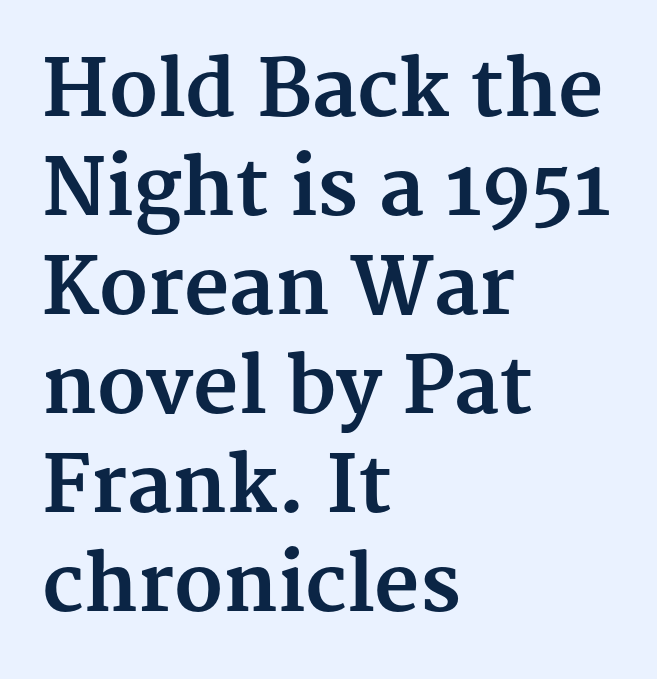
{"serif": "yes", "italic": "no", "bold": "yes", "weight": "bold", "width": "normal", "stroke_contrast": "medium", "x_height": "medium", "monospaced": "no", "underline": "no", "align": "left", "line_spacing": "normal", "line_spacing_ratio": 1.27, "letter_spacing": "normal", "letter_spacing_em": 0.0, "glyph_px": 78}
